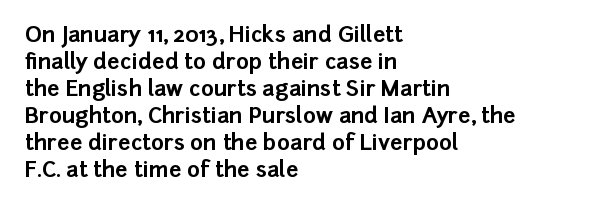
Q: Is the text bold? A: Yes.
Q: Is the text italic (slanted)? A: No, it is upright.
Q: Is the text underlined? A: No.
Q: How is the paragraph aligned? A: Left-aligned.
Q: Is the spacing between letters normal or unusually wide? A: Normal.
